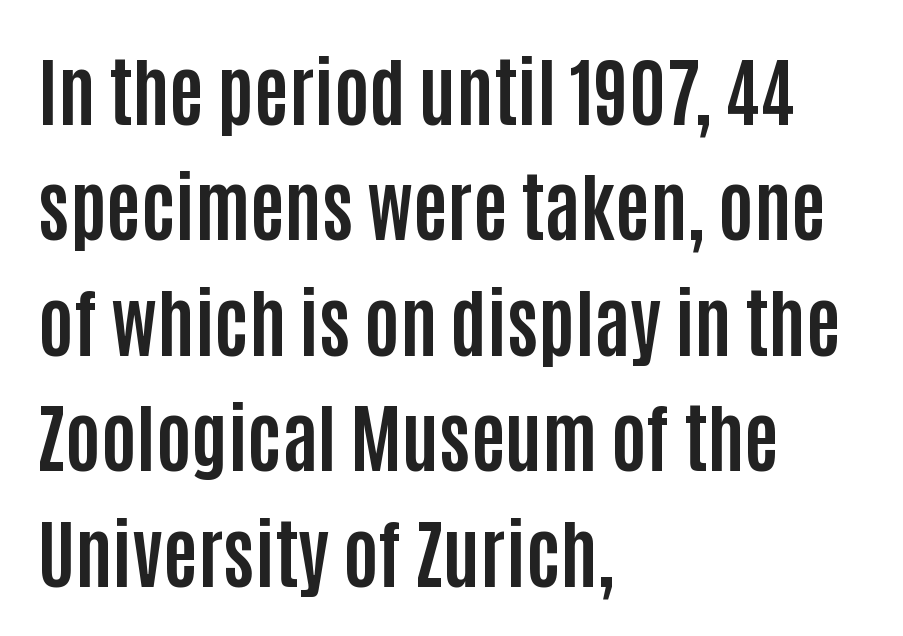
The image shows 75 px bold, condensed sans-serif type, upright; set left-aligned, normal line spacing (1.54x), normal letter spacing, not underlined; low stroke contrast and a large x-height.
